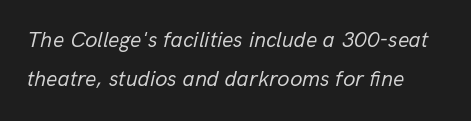
{"italic": "yes", "lean": "right", "slant_degrees": 13, "bold": "no", "underline": "no", "line_spacing_ratio": 1.78, "letter_spacing": "normal", "letter_spacing_em": 0.0, "glyph_px": 22}
